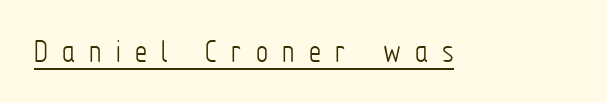
Q: Is the text bold? A: No.
Q: Is the text italic (slanted)? A: No, it is upright.
Q: Is the typeface a serif or a sans-serif typeface? A: Sans-serif.
Q: Is the text underlined? A: Yes.
Q: Is the spacing between letters normal or unusually wide? A: Unusually wide.
Q: Width (condensed, normal, or wide)? A: Condensed.
Q: Stroke contrast? A: Low.
Q: x-height? A: Medium.
Q: Monospaced? A: No.
